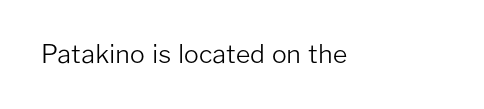
Q: Is the text bold? A: No.
Q: Is the text italic (slanted)? A: No, it is upright.
Q: Is the text underlined? A: No.
Q: Is the spacing between letters normal or unusually wide? A: Normal.
